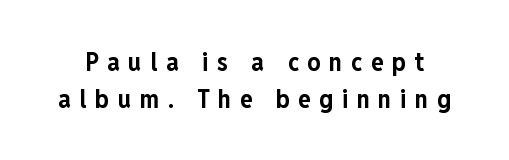
Bold? Absolutely — the strokes are thick and heavy. Evenly set lines give the paragraph a standard silhouette. Check the space under the baseline: it is left empty. The horizontal fit of the characters is loose and conspicuously gappy. Posture: upright roman.
